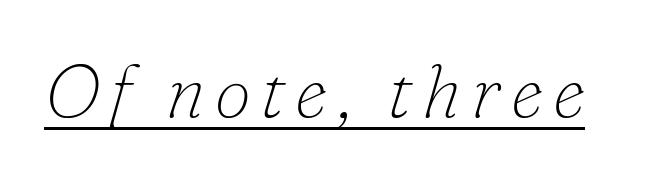
{"serif": "yes", "italic": "yes", "lean": "right", "slant_degrees": 16, "bold": "no", "weight": "thin", "width": "normal", "stroke_contrast": "low", "x_height": "small", "monospaced": "no", "underline": "yes", "glyph_px": 74}
